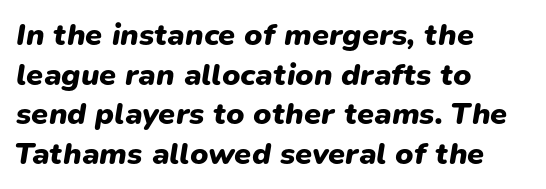
Q: Is the text bold? A: Yes.
Q: Is the text italic (slanted)? A: Yes, it leans right by about 9 degrees.
Q: Is the text underlined? A: No.
Q: How is the paragraph aligned? A: Left-aligned.
Q: Is the spacing between letters normal or unusually wide? A: Normal.
Q: Is the spacing between lines tight, normal or loose? A: Normal.
Q: Width (condensed, normal, or wide)? A: Normal.
Q: Stroke contrast? A: Low.
Q: x-height? A: Medium.
Q: Monospaced? A: No.
